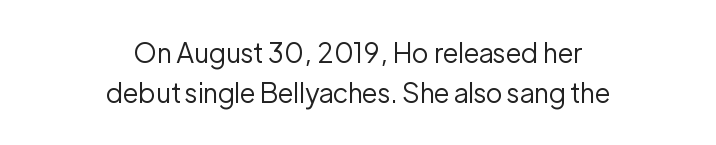
Q: Is the text bold? A: No.
Q: Is the text italic (slanted)? A: No, it is upright.
Q: Is the text underlined? A: No.
Q: How is the paragraph aligned? A: Centered.
Q: Is the spacing between letters normal or unusually wide? A: Normal.
Q: Is the spacing between lines tight, normal or loose? A: Normal.
